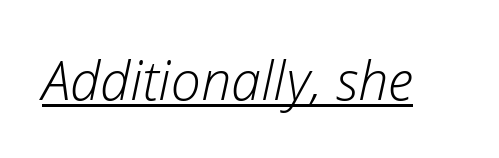
Style check: oblique. What decoration does the sample have? An underline. The type is set solid horizontally, with unmodified tracking. Is this a fixed-width face? No — the glyphs have proportional, varying widths. Heaviness? Minimal to ordinary, like unemphasized prose.
